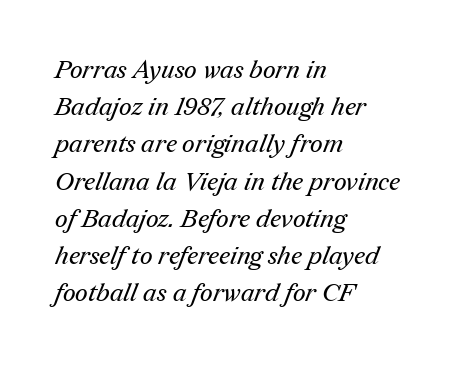
The image shows 25 px text type; set left-aligned, normal line spacing (1.49x), normal letter spacing, not underlined.
